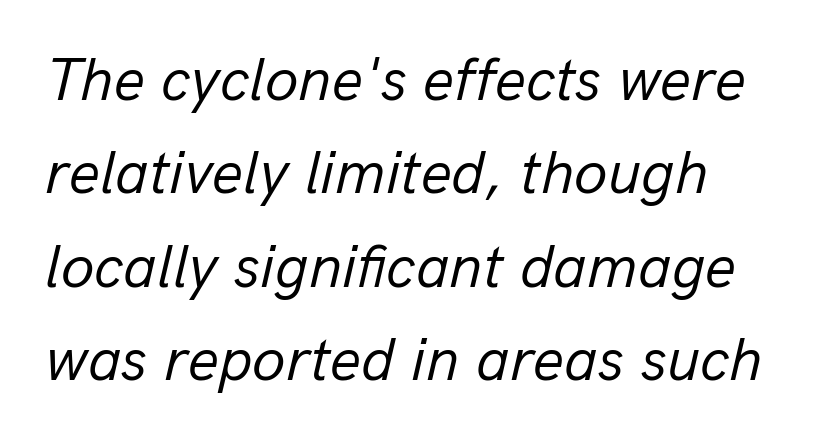
{"italic": "yes", "lean": "right", "slant_degrees": 13, "bold": "no", "weight": "regular", "width": "normal", "stroke_contrast": "low", "x_height": "medium", "monospaced": "no", "underline": "no", "line_spacing": "normal", "line_spacing_ratio": 1.53, "letter_spacing": "normal", "letter_spacing_em": 0.0, "glyph_px": 61}
